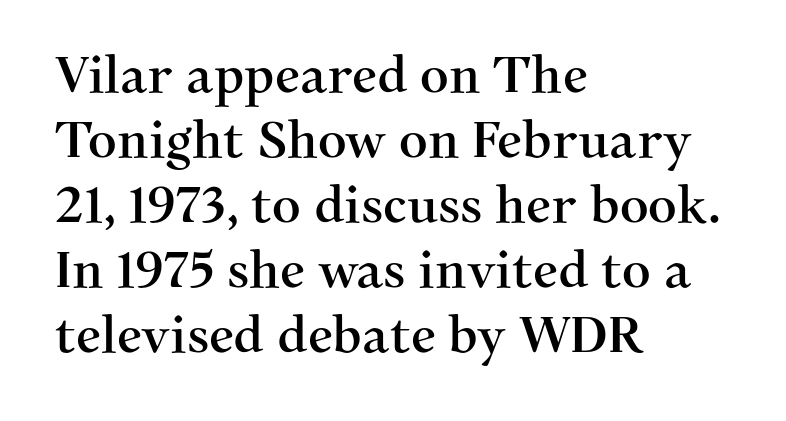
A typesetter would call this leading conventional body-copy spacing. Examine the stroke ends and you'll spot serifs. Character widths vary here, with narrow letters taking less room than wide ones. The strip under each line holds only bare page.
